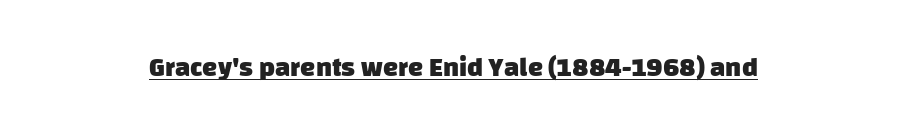
Q: Is the text bold? A: Yes.
Q: Is the text underlined? A: Yes.
Q: How is the paragraph aligned? A: Centered.
Q: Is the spacing between letters normal or unusually wide? A: Normal.
